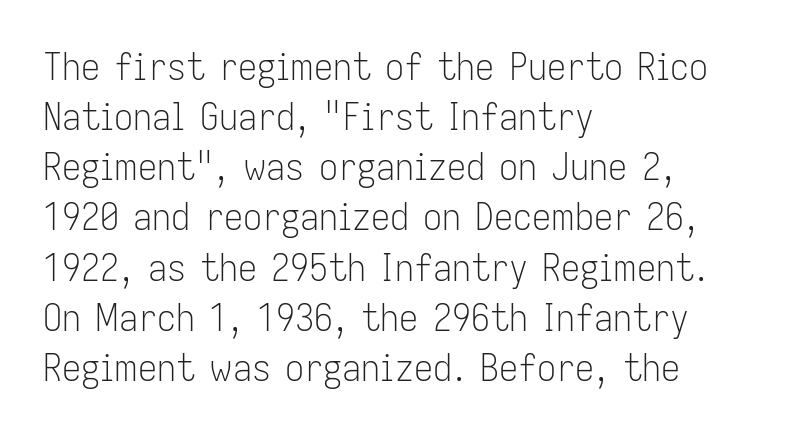
Q: Is the text bold? A: No.
Q: Is the text italic (slanted)? A: No, it is upright.
Q: Is the typeface a serif or a sans-serif typeface? A: Sans-serif.
Q: Is the text underlined? A: No.
Q: How is the paragraph aligned? A: Left-aligned.
Q: Is the spacing between letters normal or unusually wide? A: Normal.
Q: Is the spacing between lines tight, normal or loose? A: Normal.
Q: Width (condensed, normal, or wide)? A: Condensed.
Q: Stroke contrast? A: Low.
Q: x-height? A: Medium.
Q: Monospaced? A: No.
